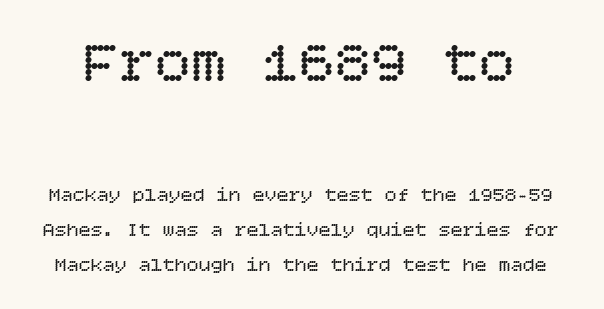
The image shows 60 px regular-weight type, upright; set line spacing 1.76x, normal letter spacing, not underlined; the first (top) block is 3.0x larger; low stroke contrast and a large x-height.
